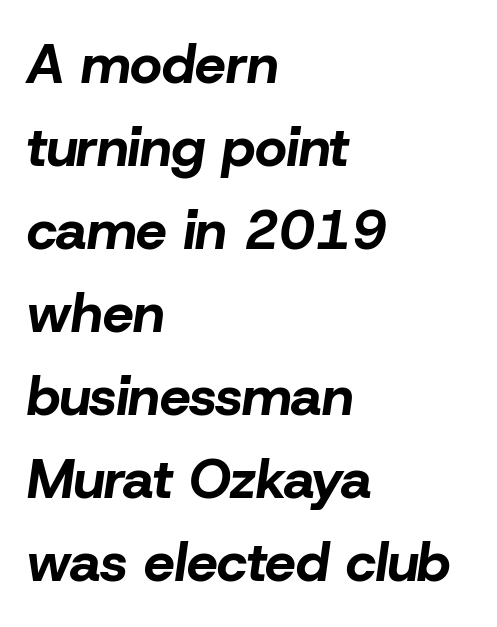
{"italic": "yes", "lean": "right", "slant_degrees": 8, "bold": "yes", "weight": "bold", "width": "normal", "stroke_contrast": "low", "x_height": "medium", "monospaced": "no", "underline": "no", "align": "left", "line_spacing": "normal", "line_spacing_ratio": 1.51, "letter_spacing": "normal", "letter_spacing_em": 0.0, "glyph_px": 55}
